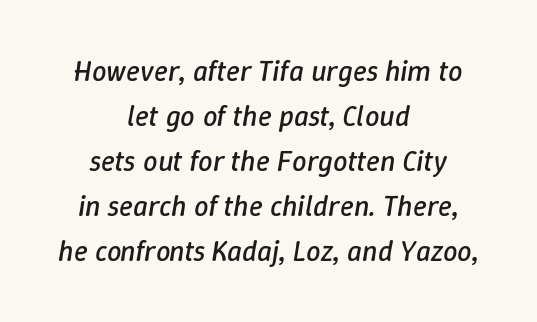
This rendering leaves character spacing at its baseline value. This sample has the flowing, uneven cadence of proportional lettering. Casual observation: everything's sitting right in the middle. Is the type slanted? Yes — the strokes lean at a clear angle.
